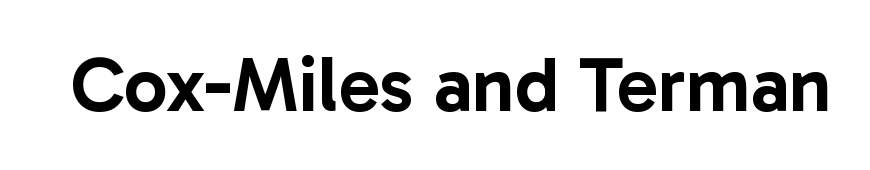
Between one letter and the next there's only the usual sliver of space. Is this a sans? Yes — the strokes have no serifs. This rendering features lettering with no underline. This is the regular roman posture of the typeface. Each letter keeps its own natural width here, so spacing adapts to shape.
